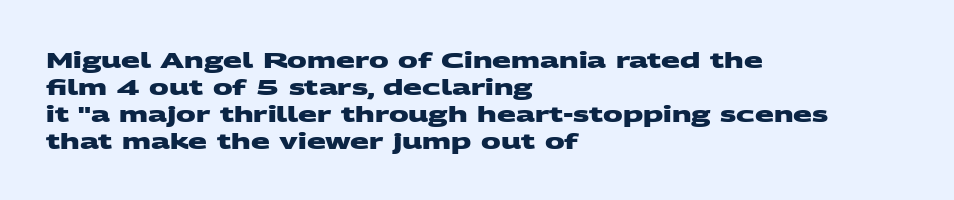
Q: Is the text bold? A: Yes.
Q: Is the text underlined? A: No.
Q: How is the paragraph aligned? A: Left-aligned.
Q: Is the spacing between letters normal or unusually wide? A: Normal.
